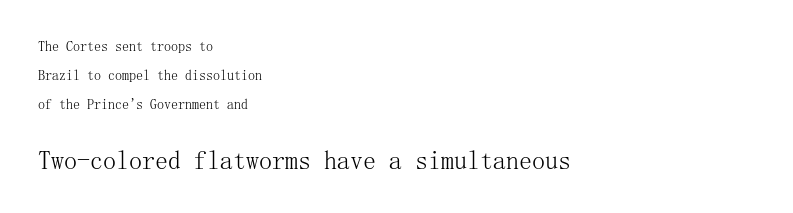
Stem width sits at or under what a default text font uses. Is there much room between lines? Yes — plenty of vertical air separates them. Look at the tracking — it's just the regular setting, nothing added. This is the regular roman posture of the typeface. Horizontal alignment here is leftward, the default for most running prose.
